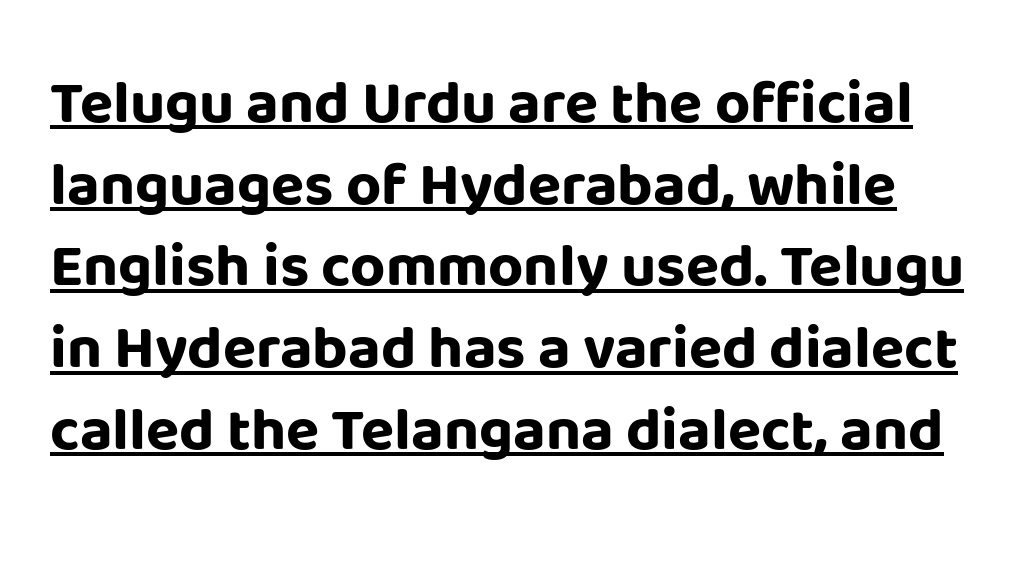
The image shows 61 px bold sans-serif type, upright; set normal line spacing (1.34x), normal letter spacing, underlined; low stroke contrast and a large x-height.
